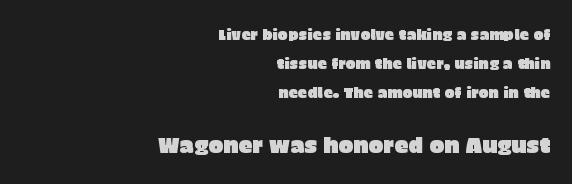
The image shows 22 px text type, upright; set right-aligned, loose line spacing (1.95x), normal letter spacing, not underlined; the second (bottom) block is 1.47x larger.
